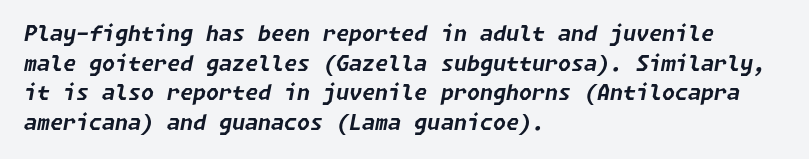
Students, note that the glyphs here touch the page at normal intervals. The foot of each line stays bare and open. The font is running at its bold setting. The vertical gap from one line to the next is medium. Reading down the block, your eye returns to a fixed left position each line. Compared with ordinary roman type, these characters are visibly tilted.
